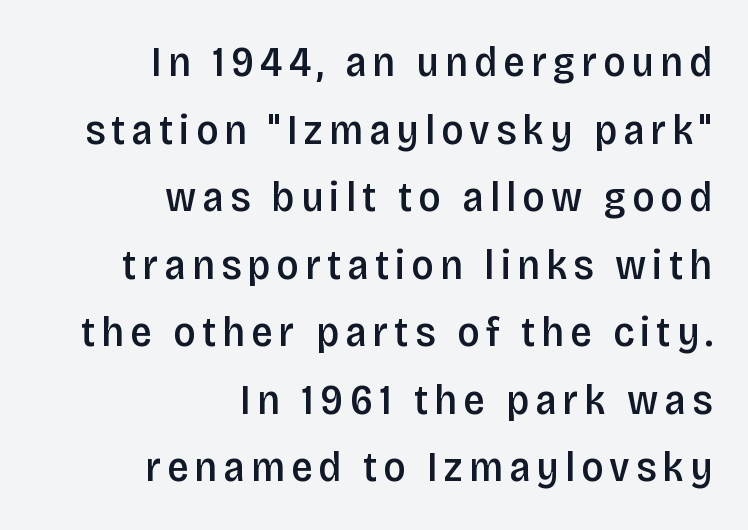
{"serif": "no", "italic": "no", "bold": "semi", "weight": "semibold", "width": "condensed", "stroke_contrast": "low", "x_height": "large", "monospaced": "no", "underline": "no", "align": "right", "line_spacing": "normal", "line_spacing_ratio": 1.57, "glyph_px": 43}
